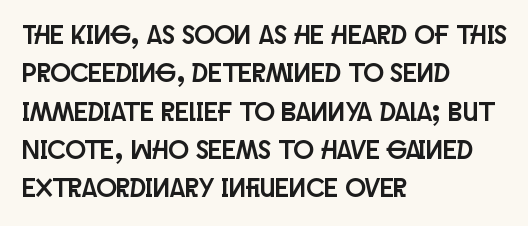
{"italic": "no", "underline": "no", "align": "left", "line_spacing": "normal", "line_spacing_ratio": 1.42, "letter_spacing": "normal", "letter_spacing_em": 0.0, "glyph_px": 27}
